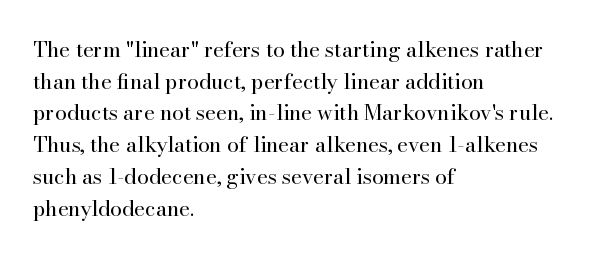
The image shows 21 px text type, upright; set left-aligned, normal line spacing (1.51x), normal letter spacing, not underlined.
